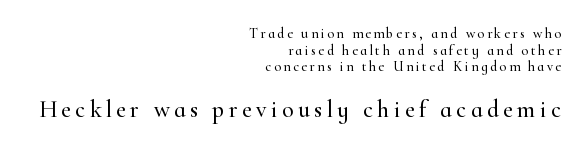
{"italic": "no", "underline": "no", "align": "right", "line_spacing_ratio": 1.19, "larger_block": "second", "size_ratio": 1.71, "glyph_px": 24}
